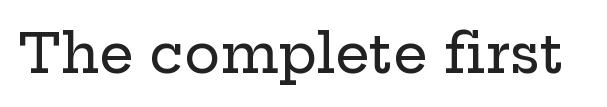
The image shows 54 px wide serif type, upright; set normal letter spacing, not underlined; low stroke contrast and a medium x-height.
